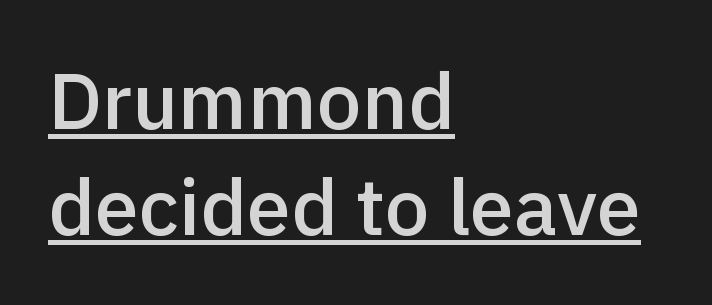
Spacing verdict: proportional, widths tailored to each character. Every row of glyphs begins at an identical x-position on the left. The passage shown stacks its lines at a standard gap. The lettering stays uniformly vertical, giving the passage a roman look. The letters sit at their default tracking, neither squeezed nor spread. Typographically, this falls in the sans-serif category.
